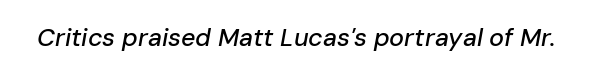
The image shows 25 px text type, italic (leaning right); set normal letter spacing, not underlined.
